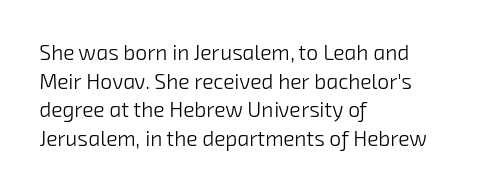
The designer left line spacing at the default. A typesetter would call this zero additional tracking. Nothing heavy about these letters — not bold at all. The passage is arranged the way most books set body copy — flush left.
